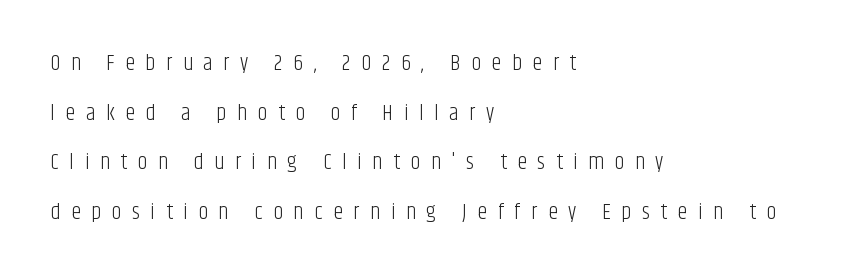
Q: Is the text bold? A: No.
Q: Is the text italic (slanted)? A: No, it is upright.
Q: Is the text underlined? A: No.
Q: How is the paragraph aligned? A: Left-aligned.
Q: Is the spacing between letters normal or unusually wide? A: Unusually wide.
Q: Is the spacing between lines tight, normal or loose? A: Loose.
